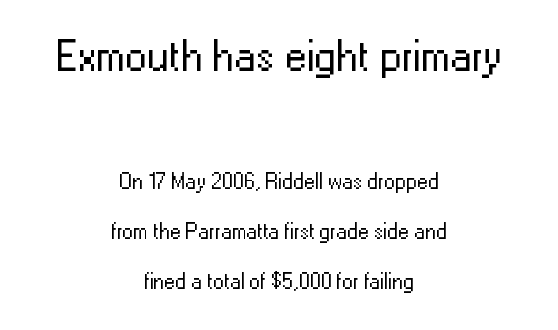
Posture: upright roman. Airy leading. Between these two stacked blocks, the higher one wins on size. The face used here is a sans, in the tradition of grotesques and geometrics. Default kerning and tracking; the words read as compact shapes. Do the characters align in a grid? No, the font is proportional.
